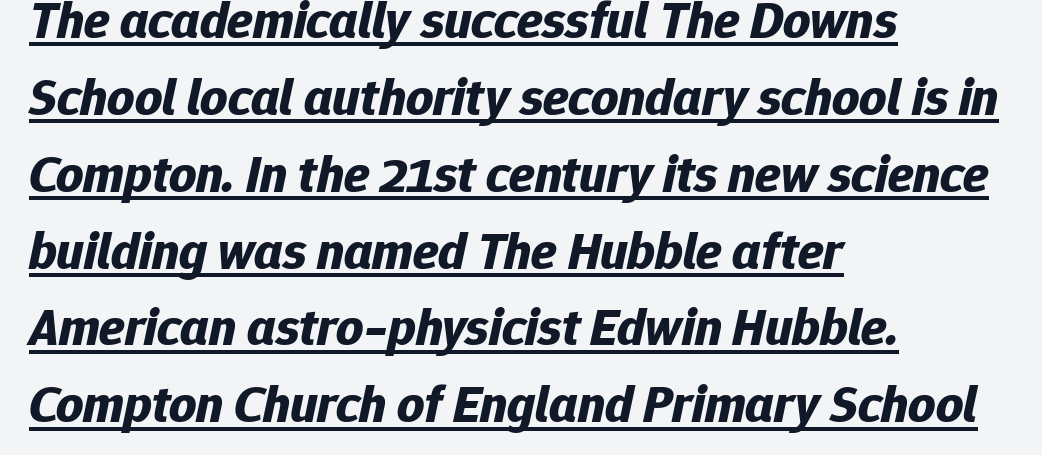
There's an unmistakable incline to the writing here. This sample is left-justified, so line endings fall wherever the words run out. Set as a true bold cut, around the 700 mark. A typesetter would call this zero additional tracking. Underlining? Definitely there.
